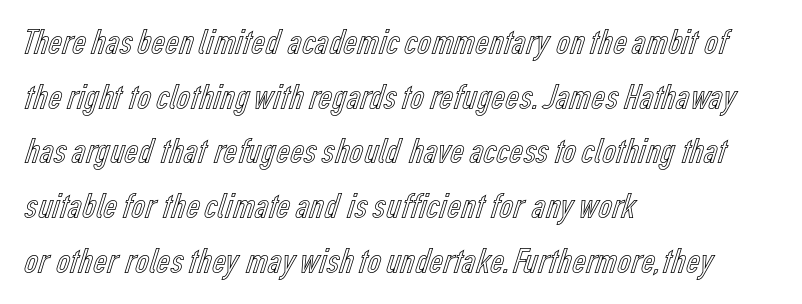
Leading matches the norm, producing a regular column. The line texture is even and compact thanks to regular tracking. The foot of each line stays bare and open. The compositor pushed each line to the left boundary.
